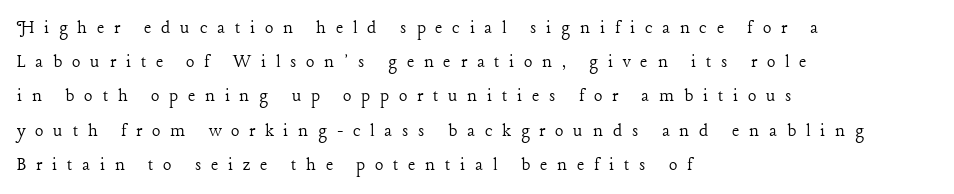
Ordinary non-slanted type is in use. The gap between lines stays unmarked. Here the glyphs are tracked loosely, breaking word shapes into spaced letters. Heft: none added — not bold. Notice how the passage keeps a crisp vertical edge on the left only.
